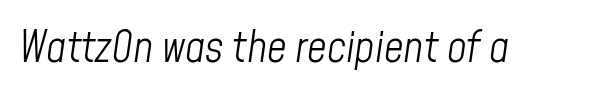
Emphasis-style slanted type is in use. The strip under each line holds only bare page. The letters advance in unequal steps, a hallmark of proportional type. The letters look calm and open, with moderate or lighter stems. The type is set solid horizontally, with unmodified tracking.
